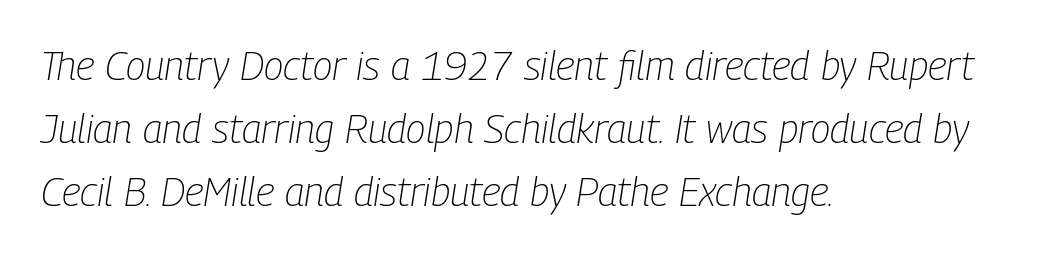
Q: Is the text bold? A: No.
Q: Is the text italic (slanted)? A: Yes, it leans right by about 9 degrees.
Q: Is the text underlined? A: No.
Q: How is the paragraph aligned? A: Left-aligned.
Q: Is the spacing between letters normal or unusually wide? A: Normal.
Q: Is the spacing between lines tight, normal or loose? A: Normal.
Q: Width (condensed, normal, or wide)? A: Condensed.
Q: Stroke contrast? A: Low.
Q: x-height? A: Medium.
Q: Monospaced? A: No.
